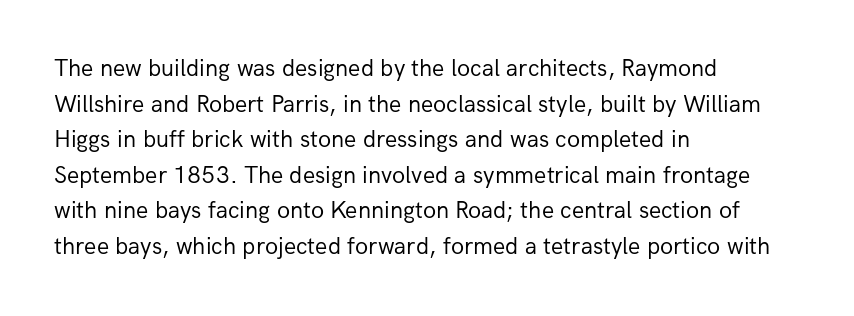
No italicization has been applied; the sample stays upright. Each line starts at the same left margin while the right side varies. Weight: regular or lighter. Compared with typical paragraphs, the rows here are spaced about the same. No extra tracking has been applied to these lines. Any mark beneath the type? The region is blank.
